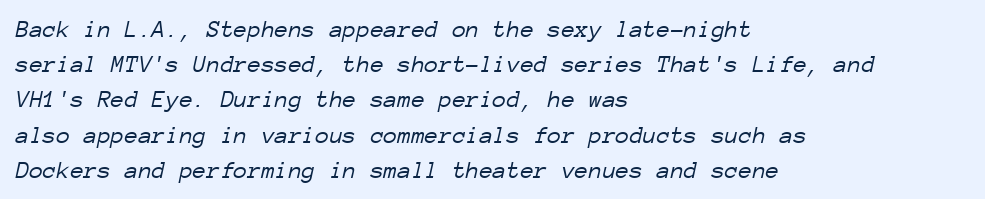
Q: Is the text bold? A: No.
Q: Is the text italic (slanted)? A: Yes, it leans right by about 12 degrees.
Q: Is the text underlined? A: No.
Q: How is the paragraph aligned? A: Left-aligned.
Q: Is the spacing between letters normal or unusually wide? A: Normal.
Q: Is the spacing between lines tight, normal or loose? A: Normal.
